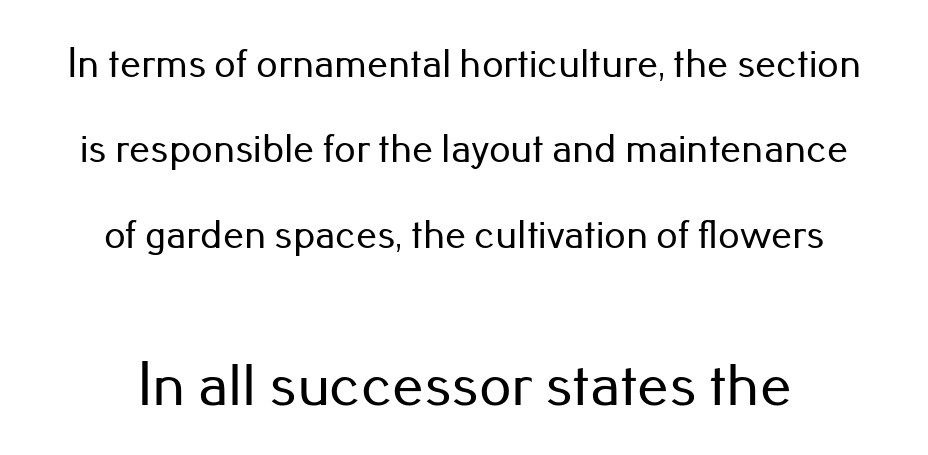
{"serif": "no", "italic": "no", "width": "normal", "stroke_contrast": "low", "x_height": "small", "monospaced": "no", "underline": "no", "align": "center", "line_spacing": "loose", "line_spacing_ratio": 2.03, "letter_spacing": "normal", "letter_spacing_em": 0.0, "larger_block": "second", "size_ratio": 1.5, "glyph_px": 63}
